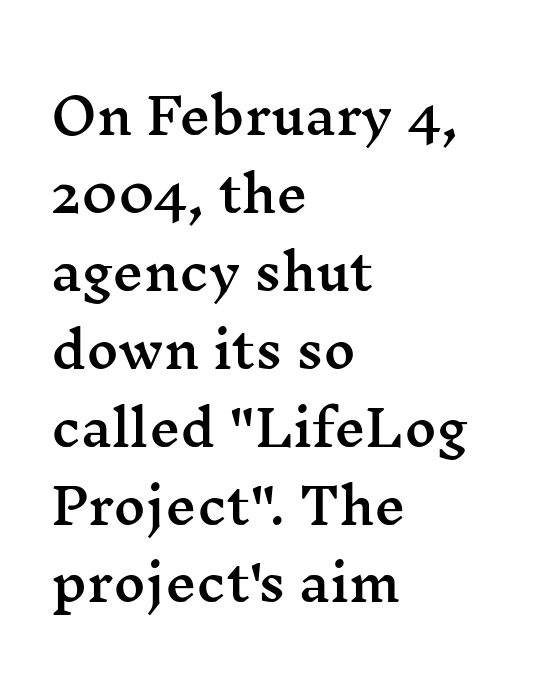
{"serif": "yes", "italic": "no", "width": "wide", "stroke_contrast": "medium", "x_height": "medium", "monospaced": "no", "underline": "no", "align": "left", "line_spacing": "normal", "line_spacing_ratio": 1.59, "letter_spacing": "normal", "letter_spacing_em": 0.0, "glyph_px": 49}
